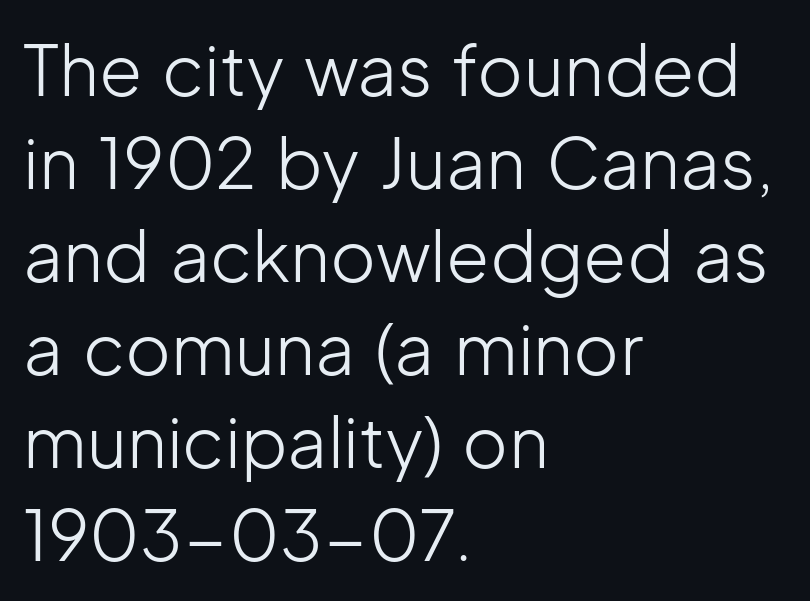
The setting favours the left margin, as ordinary paragraphs usually do. On a weight scale, this lands at 450 or below. Honestly, there is no underline to notice here at all. Each letter keeps its own natural width here, so spacing adapts to shape. The lettering holds an erect, upright posture throughout. Notice how descenders clear the ascenders below comfortably — that's standard leading.
